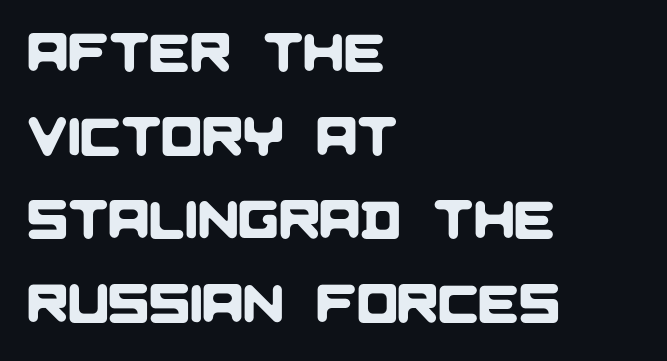
{"serif": "no", "width": "normal", "stroke_contrast": "low", "x_height": "large", "monospaced": "no", "underline": "no", "align": "left", "line_spacing": "normal", "line_spacing_ratio": 1.55, "letter_spacing": "normal", "letter_spacing_em": 0.0, "glyph_px": 54}
